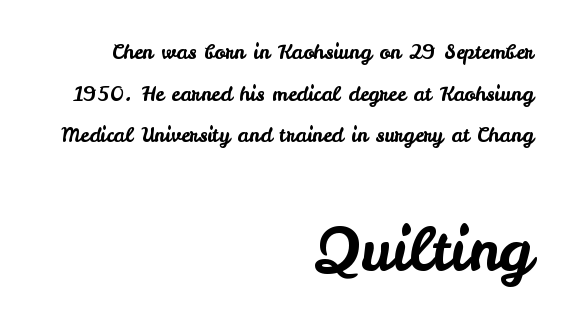
This is sans-serif lettering, the kind often seen on screens and signage. These lines stack with their right ends in a neat column. The specimen omits any rule beneath the text block's lines. Letter spacing: default. These lines are rendered in a variable-pitch font. If you squint, the bottom block still reads clearly — it's the larger of the two.
